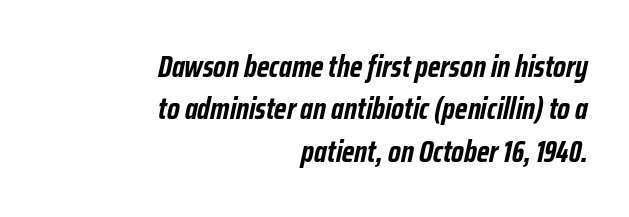
Q: Is the text bold? A: Yes.
Q: Is the text italic (slanted)? A: Yes, it leans right by about 12 degrees.
Q: Is the text underlined? A: No.
Q: How is the paragraph aligned? A: Right-aligned.
Q: Is the spacing between letters normal or unusually wide? A: Normal.
Q: Is the spacing between lines tight, normal or loose? A: Normal.
Q: Width (condensed, normal, or wide)? A: Condensed.
Q: Stroke contrast? A: Low.
Q: x-height? A: Medium.
Q: Monospaced? A: No.
